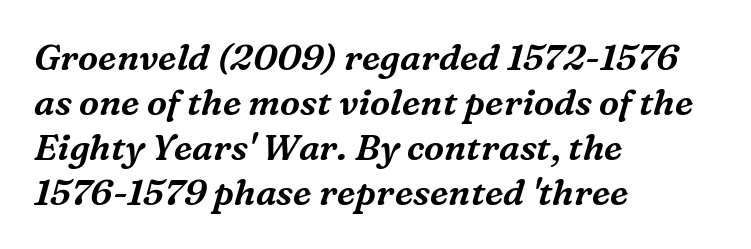
Words float on clear page, feet unadorned. The specimen reads as italic at a glance. Is this a sans? No — the strokes have serifs. Character widths vary here, with narrow letters taking less room than wide ones. The passage shown stacks its lines at a standard gap. Words appear dense and cohesive because spacing is normal.
